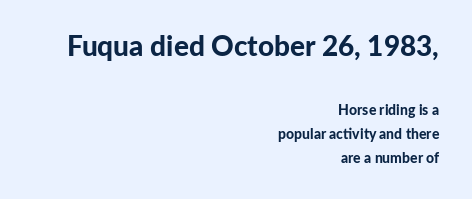
The image shows 28 px bold sans-serif type, upright; set right-aligned, normal line spacing (1.7x), normal letter spacing, not underlined; the first (top) block is 2.0x larger; low stroke contrast and a medium x-height.
